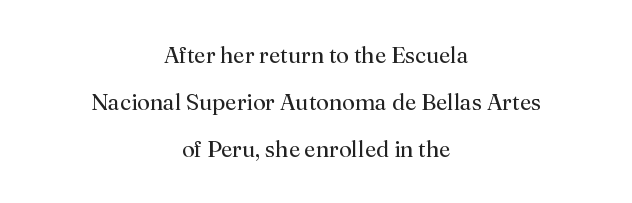
The foot of each line stays bare and open. This is the regular roman posture of the typeface. This sample uses plain, unmodified letter spacing. Caption: multi-line text, centered on the measure.
